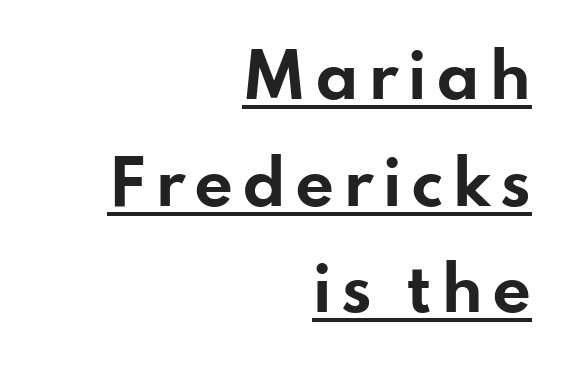
Q: Is the text bold? A: Yes.
Q: Is the text italic (slanted)? A: No, it is upright.
Q: Is the typeface a serif or a sans-serif typeface? A: Sans-serif.
Q: Is the text underlined? A: Yes.
Q: How is the paragraph aligned? A: Right-aligned.
Q: Width (condensed, normal, or wide)? A: Wide.
Q: Stroke contrast? A: Low.
Q: x-height? A: Small.
Q: Monospaced? A: No.
